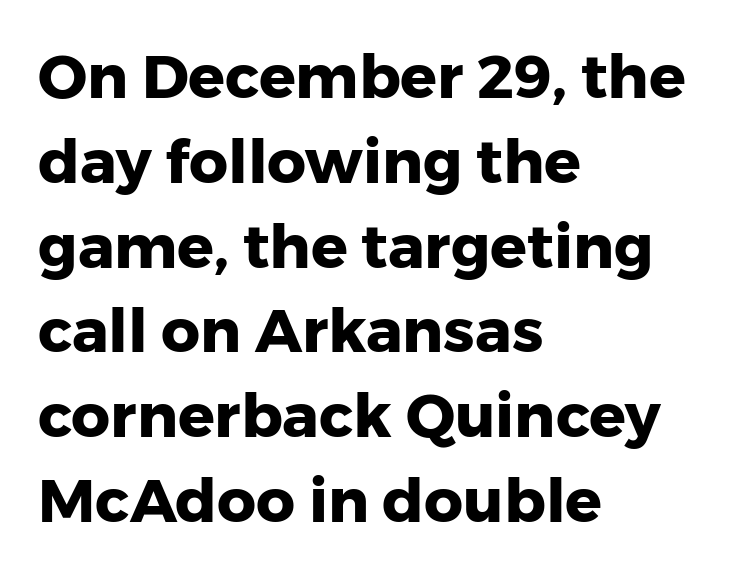
The image shows 61 px heavy sans-serif type, upright; set left-aligned, normal line spacing (1.39x), normal letter spacing, not underlined; low stroke contrast and a medium x-height.
